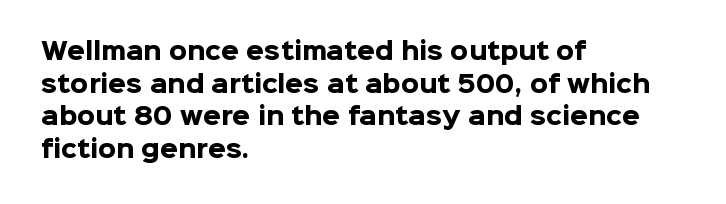
Q: Is the text bold? A: Yes.
Q: Is the text italic (slanted)? A: No, it is upright.
Q: Is the text underlined? A: No.
Q: How is the paragraph aligned? A: Left-aligned.
Q: Is the spacing between letters normal or unusually wide? A: Normal.
Q: Is the spacing between lines tight, normal or loose? A: Normal.
